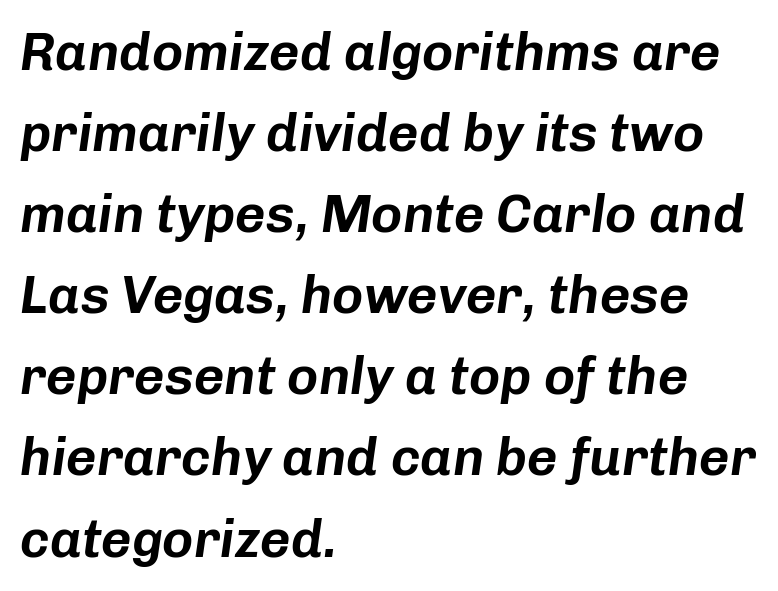
The image shows 53 px text type, italic (leaning right); set left-aligned, normal line spacing (1.53x), normal letter spacing, not underlined; low stroke contrast and a medium x-height.
